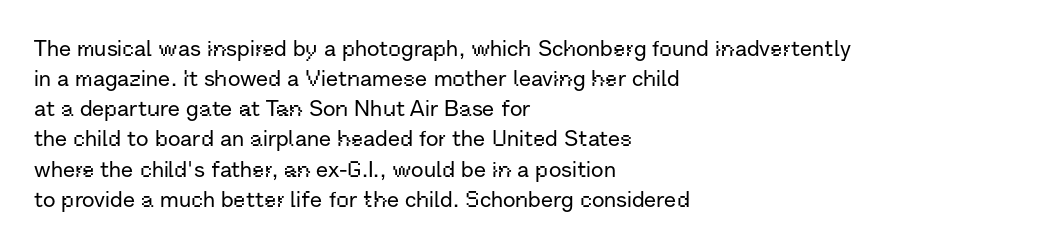
Q: Is the text italic (slanted)? A: No, it is upright.
Q: Is the text underlined? A: No.
Q: How is the paragraph aligned? A: Left-aligned.
Q: Is the spacing between letters normal or unusually wide? A: Normal.
Q: Is the spacing between lines tight, normal or loose? A: Normal.
